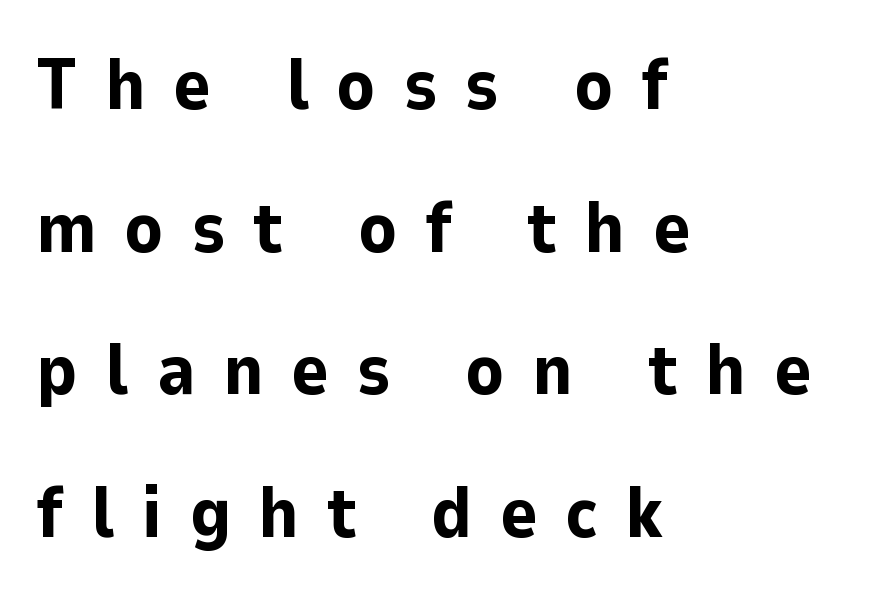
Heavy, bold letterforms. Spacing verdict: proportional, widths tailored to each character. Leading is clearly above the norm, producing a sparse column. What kind of face is this? One without serifs — a sans.
